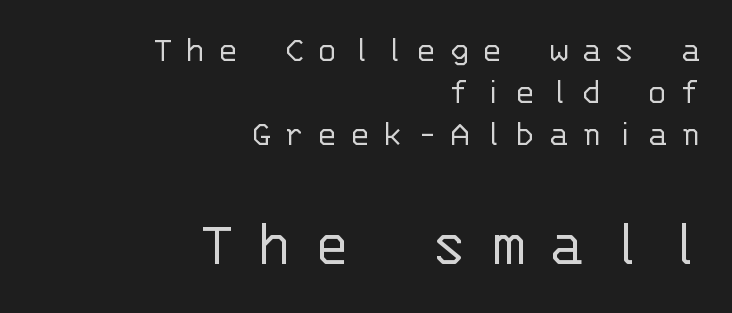
{"serif": "no", "italic": "no", "bold": "no", "weight": "light", "width": "normal", "stroke_contrast": "low", "x_height": "large", "monospaced": "yes", "underline": "no", "align": "right", "line_spacing": "tight", "line_spacing_ratio": 1.1, "letter_spacing": "wide", "letter_spacing_em": 0.33, "larger_block": "second", "size_ratio": 1.76, "glyph_px": 67}
